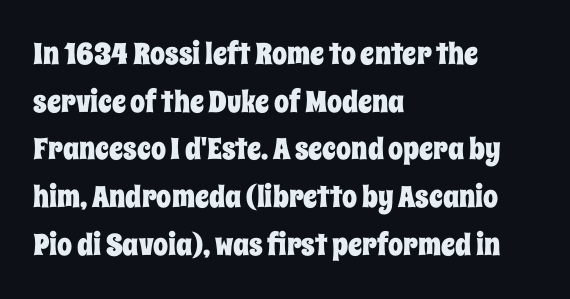
{"italic": "no", "width": "condensed", "stroke_contrast": "low", "x_height": "large", "monospaced": "no", "underline": "no", "align": "left", "line_spacing": "normal", "line_spacing_ratio": 1.59, "letter_spacing": "normal", "letter_spacing_em": 0.0, "glyph_px": 30}
